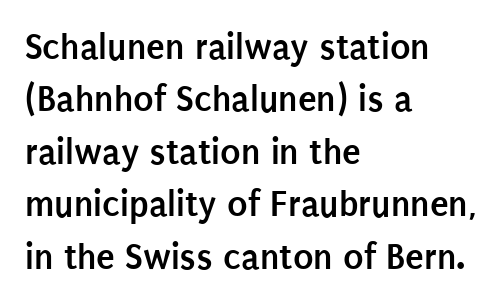
Q: Is the text bold? A: Yes.
Q: Is the text italic (slanted)? A: No, it is upright.
Q: Is the typeface a serif or a sans-serif typeface? A: Sans-serif.
Q: Is the text underlined? A: No.
Q: How is the paragraph aligned? A: Left-aligned.
Q: Is the spacing between letters normal or unusually wide? A: Normal.
Q: Is the spacing between lines tight, normal or loose? A: Normal.
Q: Width (condensed, normal, or wide)? A: Condensed.
Q: Stroke contrast? A: Low.
Q: x-height? A: Large.
Q: Monospaced? A: No.
